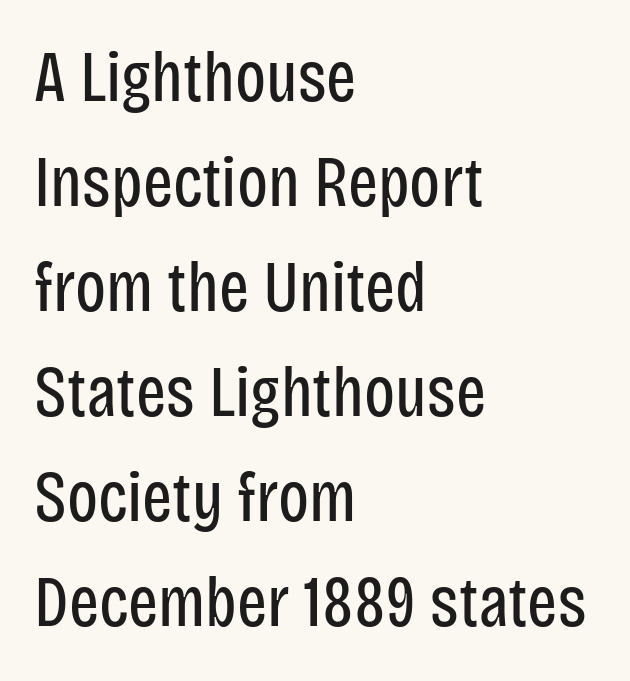
Q: Is the text bold? A: No.
Q: Is the text italic (slanted)? A: No, it is upright.
Q: Is the typeface a serif or a sans-serif typeface? A: Sans-serif.
Q: Is the text underlined? A: No.
Q: How is the paragraph aligned? A: Left-aligned.
Q: Is the spacing between letters normal or unusually wide? A: Normal.
Q: Is the spacing between lines tight, normal or loose? A: Normal.
Q: Width (condensed, normal, or wide)? A: Condensed.
Q: Stroke contrast? A: Low.
Q: x-height? A: Large.
Q: Monospaced? A: No.
